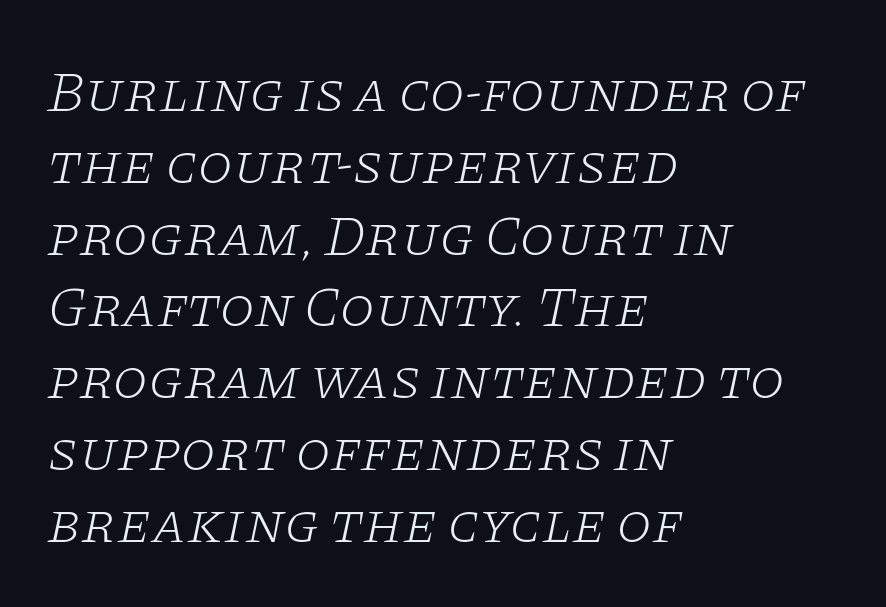
Q: Is the text bold? A: No.
Q: Is the text italic (slanted)? A: Yes, it leans right by about 11 degrees.
Q: Is the typeface a serif or a sans-serif typeface? A: Serif.
Q: Is the text underlined? A: No.
Q: How is the paragraph aligned? A: Left-aligned.
Q: Is the spacing between letters normal or unusually wide? A: Normal.
Q: Is the spacing between lines tight, normal or loose? A: Normal.
Q: Width (condensed, normal, or wide)? A: Wide.
Q: Stroke contrast? A: Low.
Q: x-height? A: Large.
Q: Monospaced? A: No.
